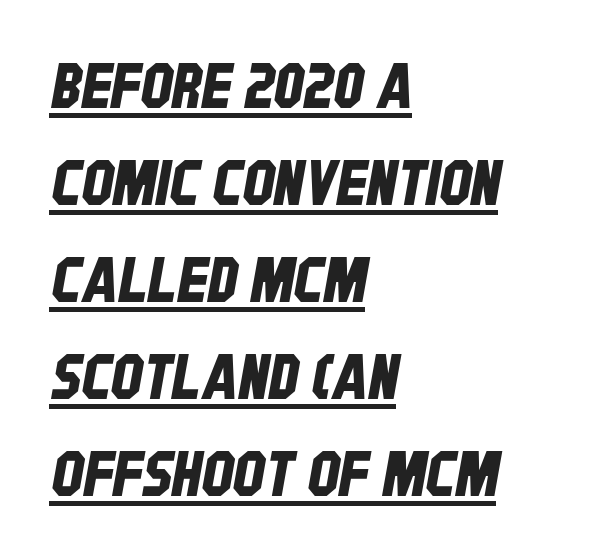
This sample has the flowing, uneven cadence of proportional lettering. The type is set solid horizontally, with unmodified tracking. The rendering shows plain stroke endings on the letterforms — a sans-serif design. One-word summary of the alignment: left.
